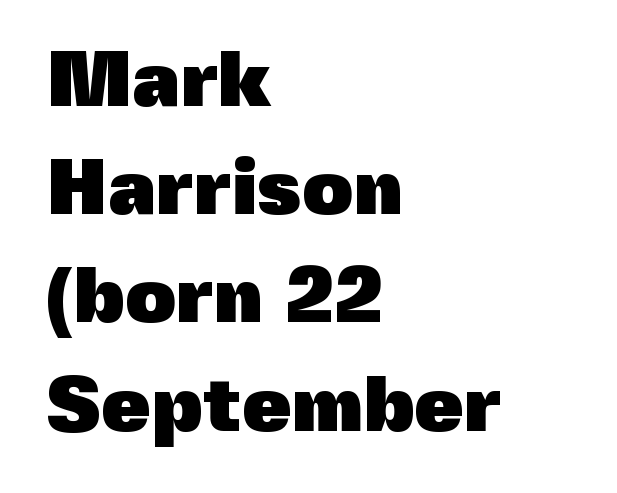
{"serif": "no", "italic": "no", "bold": "yes", "weight": "heavy", "width": "normal", "x_height": "medium", "monospaced": "no", "underline": "no", "align": "left", "line_spacing": "normal", "line_spacing_ratio": 1.37, "letter_spacing": "normal", "letter_spacing_em": 0.0, "glyph_px": 79}
